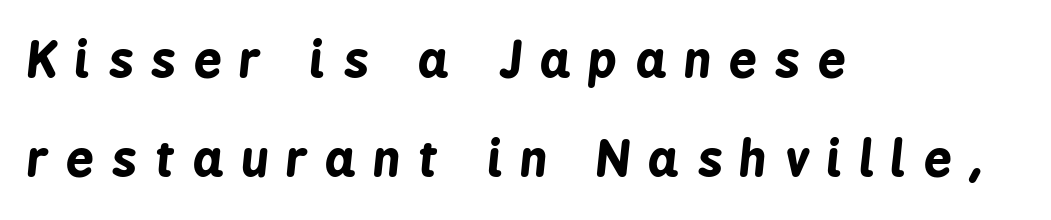
{"italic": "yes", "lean": "right", "slant_degrees": 6, "bold": "yes", "weight": "bold", "width": "condensed", "stroke_contrast": "low", "x_height": "medium", "monospaced": "no", "underline": "no", "align": "left", "line_spacing": "loose", "line_spacing_ratio": 2.03, "letter_spacing": "wide", "letter_spacing_em": 0.37, "glyph_px": 49}
